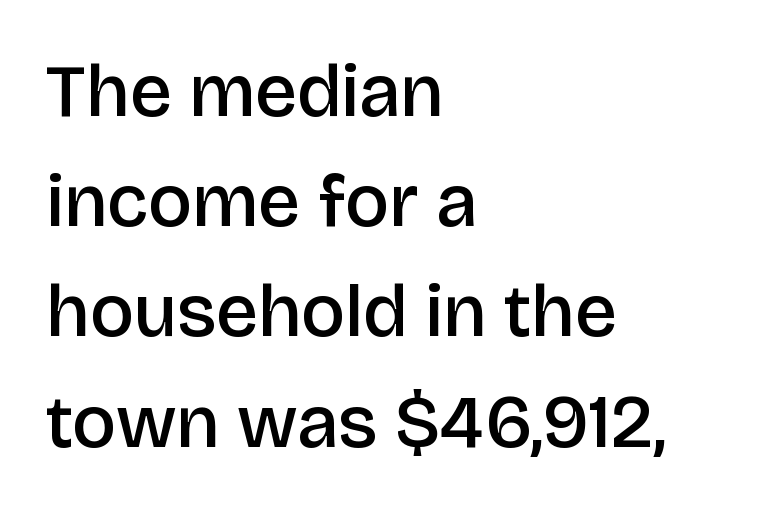
Q: Is the text bold? A: Semi-bold.
Q: Is the text italic (slanted)? A: No, it is upright.
Q: Is the typeface a serif or a sans-serif typeface? A: Sans-serif.
Q: Is the text underlined? A: No.
Q: How is the paragraph aligned? A: Left-aligned.
Q: Is the spacing between letters normal or unusually wide? A: Normal.
Q: Is the spacing between lines tight, normal or loose? A: Normal.
Q: Width (condensed, normal, or wide)? A: Normal.
Q: Stroke contrast? A: Low.
Q: x-height? A: Large.
Q: Monospaced? A: No.
